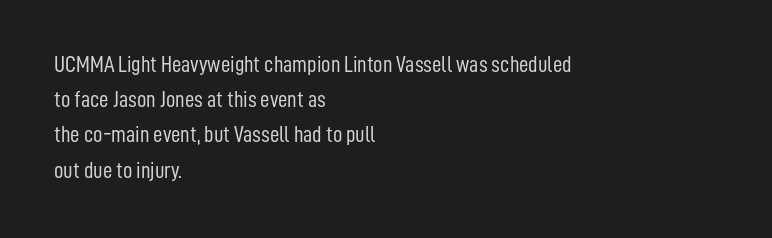
Q: Is the text bold? A: No.
Q: Is the text italic (slanted)? A: No, it is upright.
Q: Is the text underlined? A: No.
Q: How is the paragraph aligned? A: Left-aligned.
Q: Is the spacing between letters normal or unusually wide? A: Normal.
Q: Is the spacing between lines tight, normal or loose? A: Normal.
